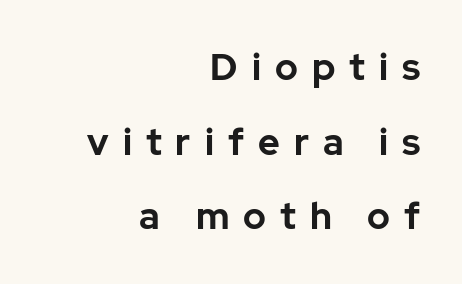
The letters stand straight up with perfectly vertical stems. Between one letter and the next there's a generous, obvious gap. The baseline area is clear. A dark, heavy texture on the line: the type is bold. These lines are composed in type without serifs.
